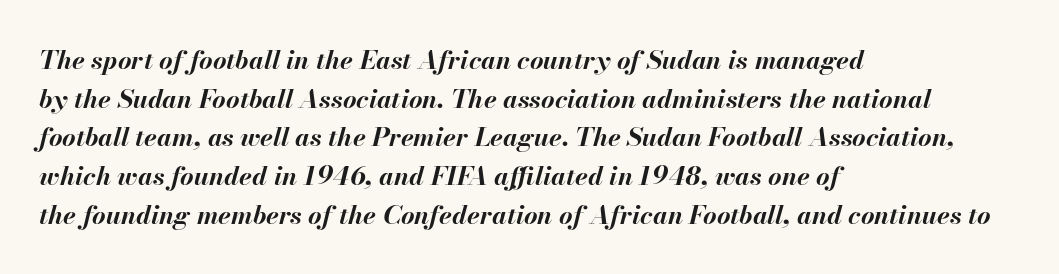
{"italic": "yes", "lean": "right", "slant_degrees": 13, "bold": "yes", "underline": "no", "align": "left", "line_spacing": "normal", "line_spacing_ratio": 1.49, "letter_spacing": "normal", "letter_spacing_em": 0.0, "glyph_px": 26}
